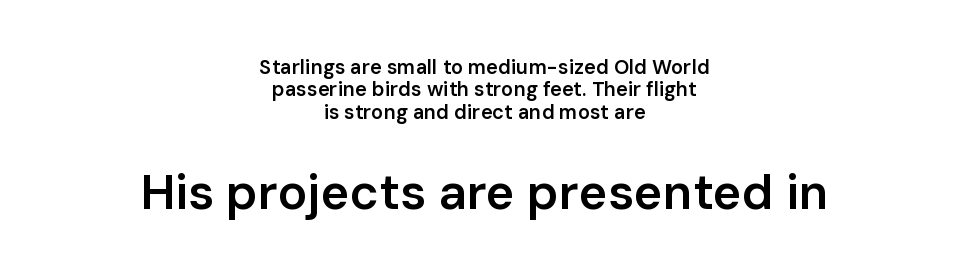
The setting favours the middle, as headings and verse often do. Interline gaps are noticeably narrow in this sample. Weight check: semibold — heavier than regular, not quite bold. The more generous point size was reserved for the lower chunk. The letters advance in unequal steps, a hallmark of proportional type.
